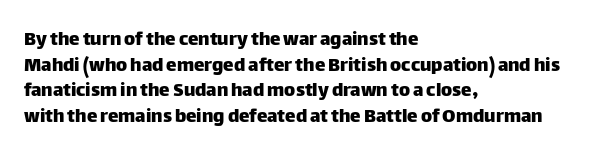
{"italic": "no", "underline": "no", "align": "left", "line_spacing_ratio": 1.22, "letter_spacing": "normal", "letter_spacing_em": 0.0, "glyph_px": 21}
